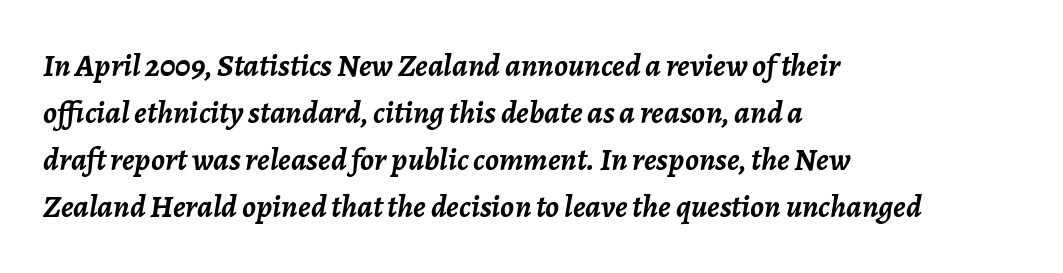
{"italic": "yes", "lean": "right", "slant_degrees": 7, "bold": "yes", "weight": "semibold", "width": "normal", "stroke_contrast": "low", "x_height": "medium", "monospaced": "no", "underline": "no", "align": "left", "line_spacing": "normal", "line_spacing_ratio": 1.47, "letter_spacing": "normal", "letter_spacing_em": 0.0, "glyph_px": 32}
